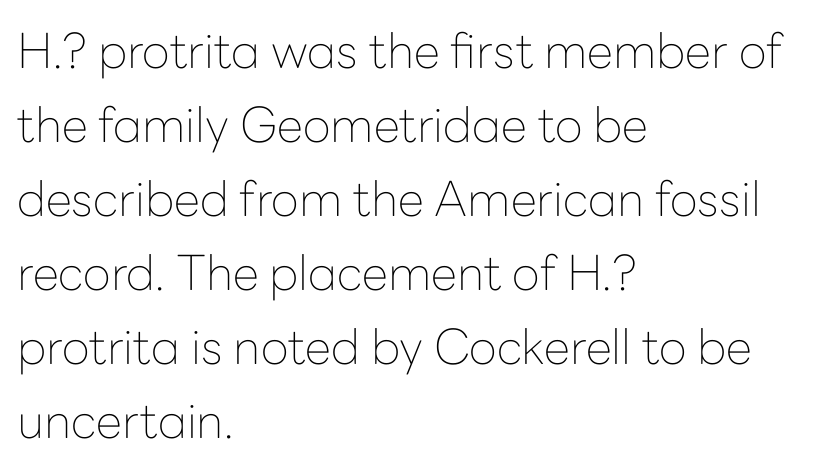
The image shows 48 px thin sans-serif type, upright; set left-aligned, normal line spacing (1.54x), normal letter spacing, not underlined; low stroke contrast and a medium x-height.
